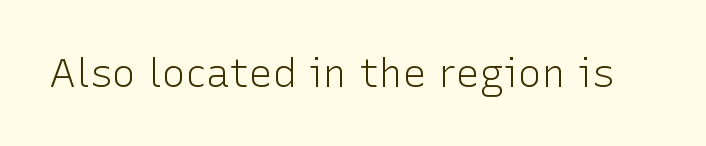
{"serif": "no", "italic": "no", "bold": "no", "weight": "light", "width": "normal", "stroke_contrast": "low", "x_height": "medium", "monospaced": "no", "underline": "no", "letter_spacing": "normal", "letter_spacing_em": 0.0, "glyph_px": 40}
